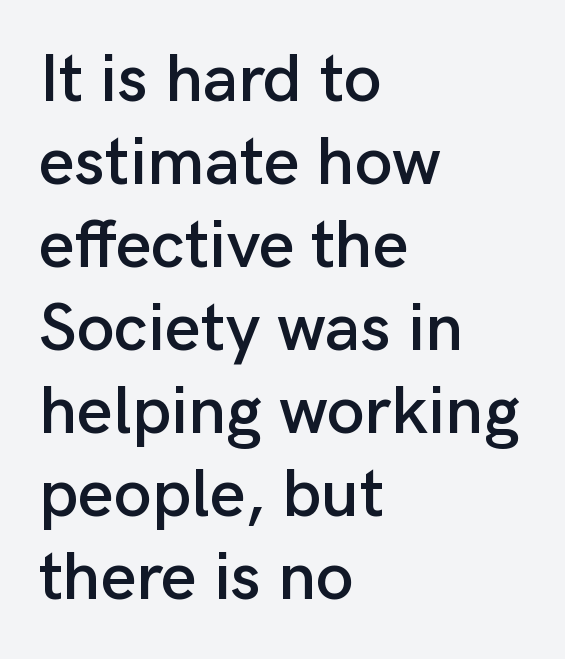
{"serif": "no", "italic": "no", "width": "normal", "stroke_contrast": "low", "x_height": "medium", "monospaced": "no", "underline": "no", "align": "left", "line_spacing_ratio": 1.22, "letter_spacing": "normal", "letter_spacing_em": 0.0, "glyph_px": 68}
